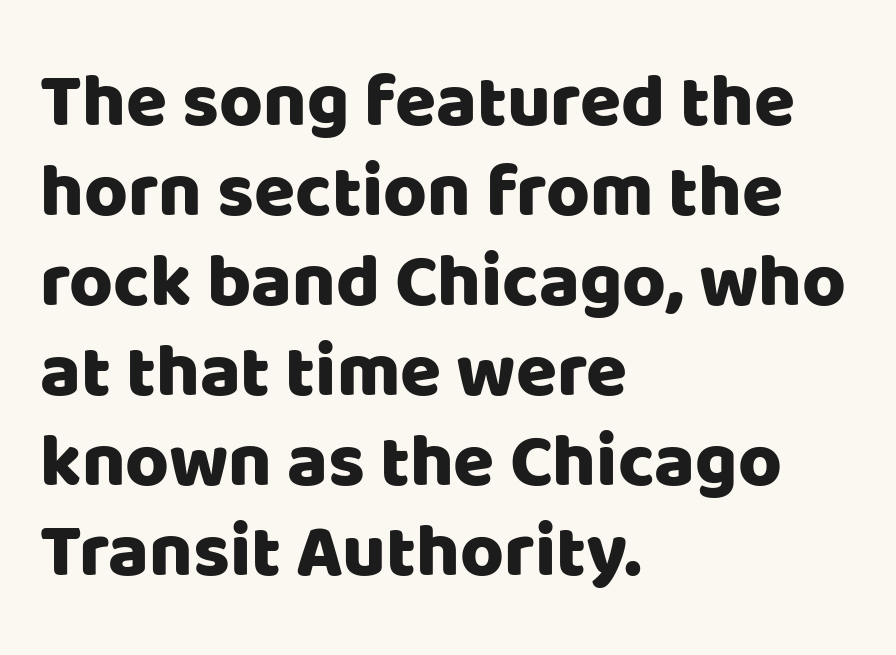
The letters advance in unequal steps, a hallmark of proportional type. These lines keep a tight, regular rhythm from letter to letter. All the whitespace from short lines collects on the right. This sample uses an upright cut, with every glyph sitting square on the baseline. Each letter's strokes conclude bluntly, with no projecting serifs. Plain, unruled lines of type.
